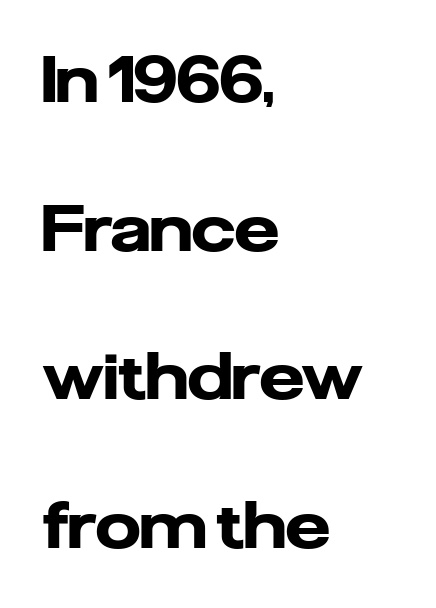
The image shows 63 px heavy sans-serif type, upright; set left-aligned, loose line spacing (2.36x), normal letter spacing, not underlined; low stroke contrast and a medium x-height.
